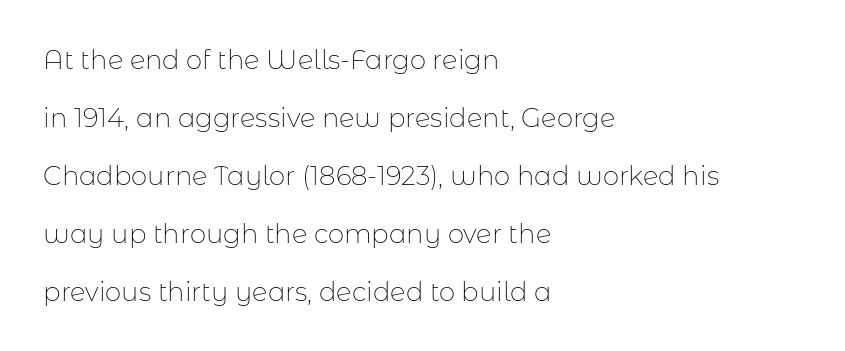
{"italic": "no", "bold": "no", "underline": "no", "align": "left", "line_spacing": "loose", "line_spacing_ratio": 2.23, "letter_spacing": "normal", "letter_spacing_em": 0.0, "glyph_px": 26}
